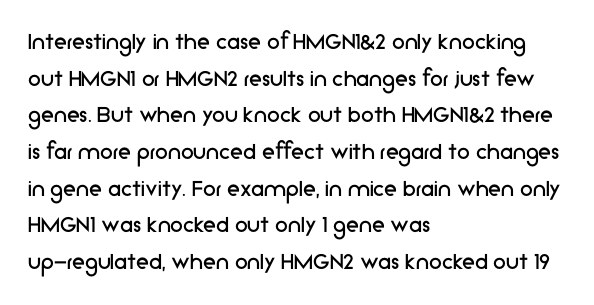
In CSS terms this would be text-align: left. The words here are not underlined. The font is comparable to plain body text, perhaps lighter. Every character sits straight up, as roman type does. The vertical gap from one line to the next is medium. Compared with typical body copy, the letter spacing here is the same.
